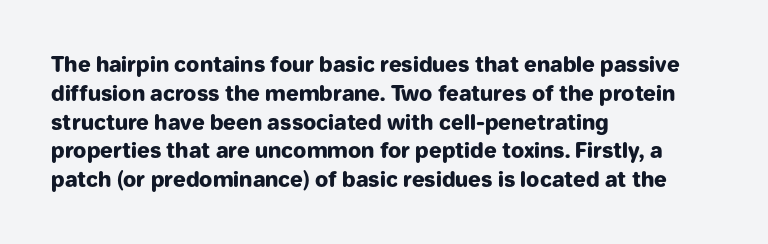
The image shows 21 px bold type, upright; set left-aligned, normal line spacing (1.37x), normal letter spacing, not underlined.
